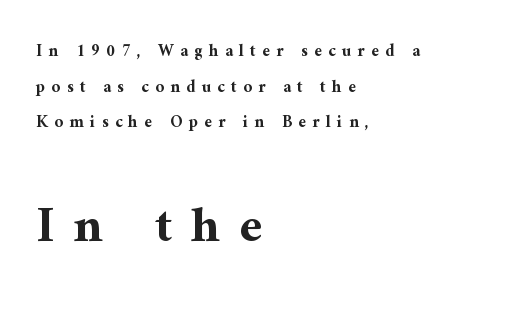
{"serif": "yes", "italic": "no", "bold": "yes", "weight": "bold", "width": "normal", "stroke_contrast": "medium", "x_height": "medium", "monospaced": "no", "underline": "no", "align": "left", "line_spacing": "loose", "line_spacing_ratio": 2.09, "letter_spacing": "wide", "letter_spacing_em": 0.37, "larger_block": "second", "size_ratio": 3.0, "glyph_px": 51}
